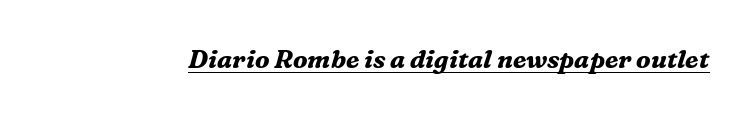
Q: Is the text bold? A: Yes.
Q: Is the text italic (slanted)? A: Yes, it leans right by about 16 degrees.
Q: Is the text underlined? A: Yes.
Q: Is the spacing between letters normal or unusually wide? A: Normal.
